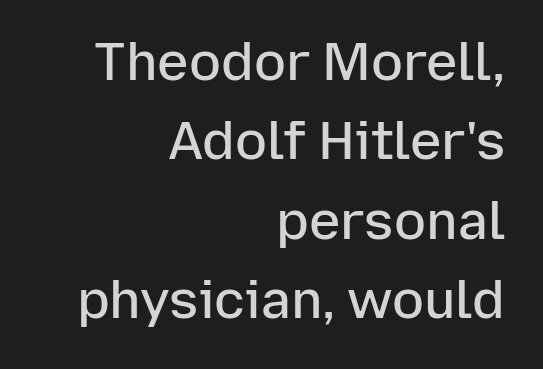
Q: Is the text bold? A: Semi-bold.
Q: Is the text italic (slanted)? A: No, it is upright.
Q: Is the typeface a serif or a sans-serif typeface? A: Sans-serif.
Q: Is the text underlined? A: No.
Q: How is the paragraph aligned? A: Right-aligned.
Q: Is the spacing between letters normal or unusually wide? A: Normal.
Q: Is the spacing between lines tight, normal or loose? A: Normal.
Q: Width (condensed, normal, or wide)? A: Normal.
Q: Stroke contrast? A: Low.
Q: x-height? A: Medium.
Q: Monospaced? A: No.
